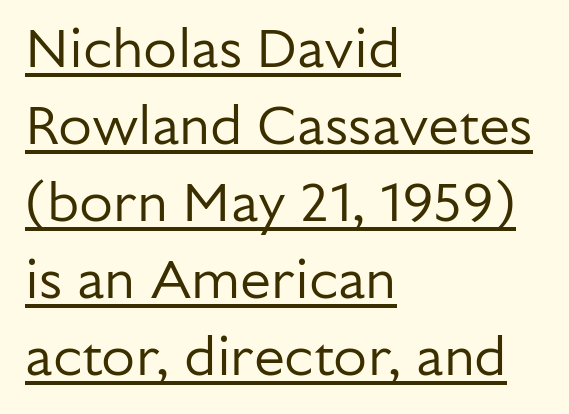
{"serif": "no", "italic": "no", "bold": "no", "weight": "regular", "width": "normal", "stroke_contrast": "low", "x_height": "medium", "monospaced": "no", "underline": "yes", "align": "left", "line_spacing": "normal", "line_spacing_ratio": 1.4, "letter_spacing": "normal", "letter_spacing_em": 0.0, "glyph_px": 55}
